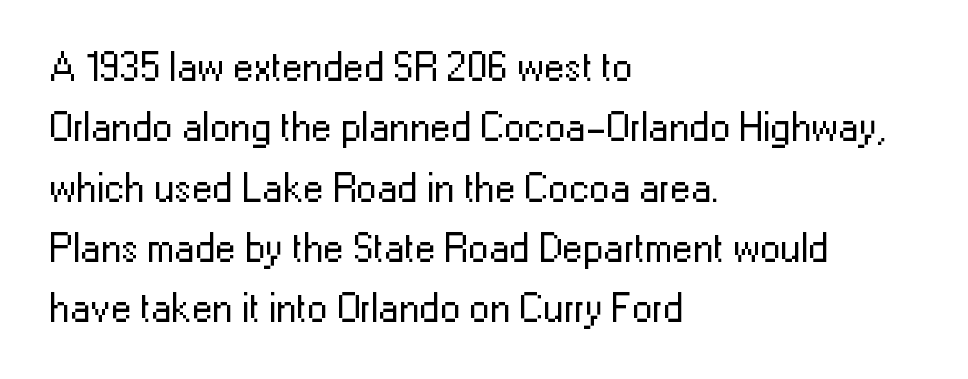
{"serif": "no", "italic": "no", "bold": "no", "weight": "regular", "width": "normal", "stroke_contrast": "low", "x_height": "medium", "monospaced": "no", "underline": "no", "align": "left", "line_spacing": "normal", "line_spacing_ratio": 1.47, "letter_spacing": "normal", "letter_spacing_em": 0.0, "glyph_px": 41}
